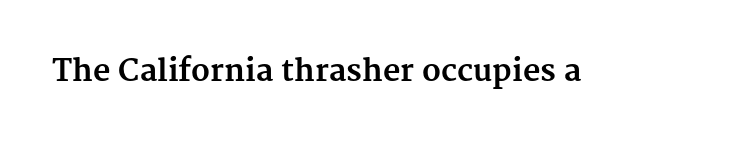
Q: Is the text bold? A: Yes.
Q: Is the text italic (slanted)? A: No, it is upright.
Q: Is the typeface a serif or a sans-serif typeface? A: Serif.
Q: Is the text underlined? A: No.
Q: Is the spacing between letters normal or unusually wide? A: Normal.
Q: Width (condensed, normal, or wide)? A: Normal.
Q: Stroke contrast? A: Medium.
Q: x-height? A: Medium.
Q: Monospaced? A: No.
